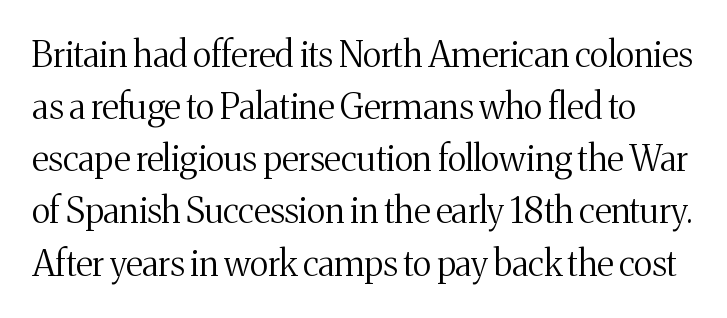
Rows of type keep a routine distance in the vertical direction. Between one letter and the next there's only the usual sliver of space. On a weight scale, this lands at 450 or below. Is this a fixed-width face? No — the glyphs have proportional, varying widths.
